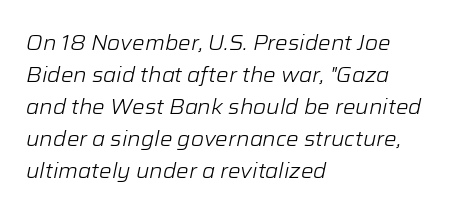
Q: Is the text bold? A: No.
Q: Is the text italic (slanted)? A: Yes, it leans right by about 12 degrees.
Q: Is the text underlined? A: No.
Q: How is the paragraph aligned? A: Left-aligned.
Q: Is the spacing between letters normal or unusually wide? A: Normal.
Q: Is the spacing between lines tight, normal or loose? A: Normal.
